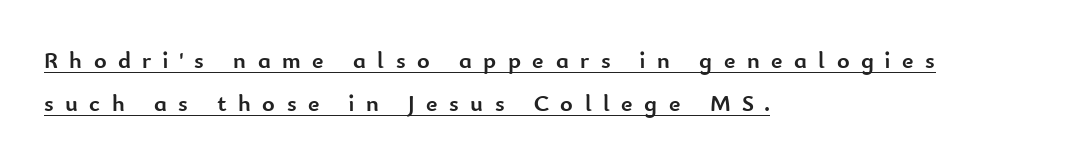
Q: Is the text bold? A: Yes.
Q: Is the text italic (slanted)? A: No, it is upright.
Q: Is the text underlined? A: Yes.
Q: How is the paragraph aligned? A: Left-aligned.
Q: Is the spacing between letters normal or unusually wide? A: Unusually wide.
